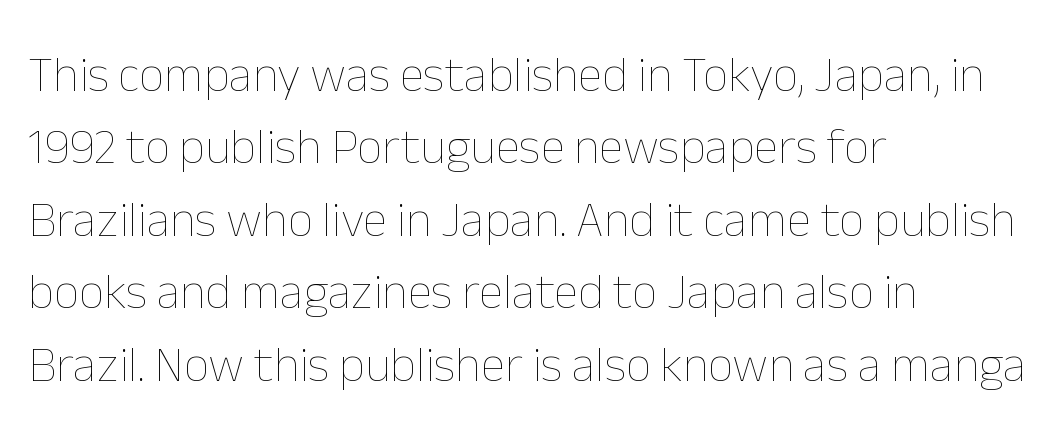
The image shows 50 px thin type, upright; set left-aligned, normal line spacing (1.45x), normal letter spacing, not underlined; low stroke contrast and a medium x-height.
